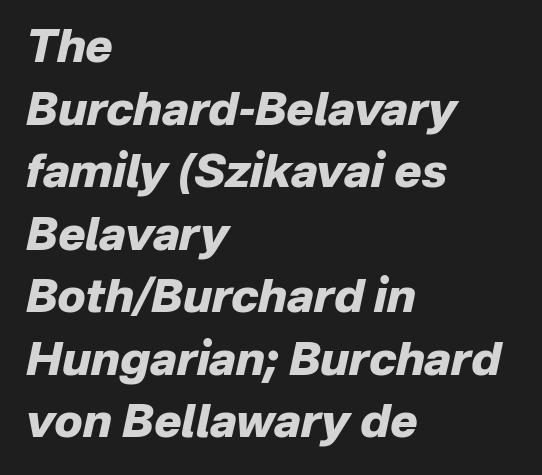
On the weight axis this lands at bold, roughly 700. Plain, unruled lines of type. Spacing verdict: proportional, widths tailored to each character. This sample uses plain, unmodified letter spacing.
